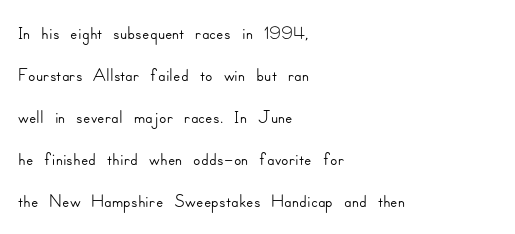
Quick note: underline off. The typesetter chose a ragged-right arrangement here. Posture: straight, roman, zero tilt. Leading: standard. Words appear dense and cohesive because spacing is normal.
